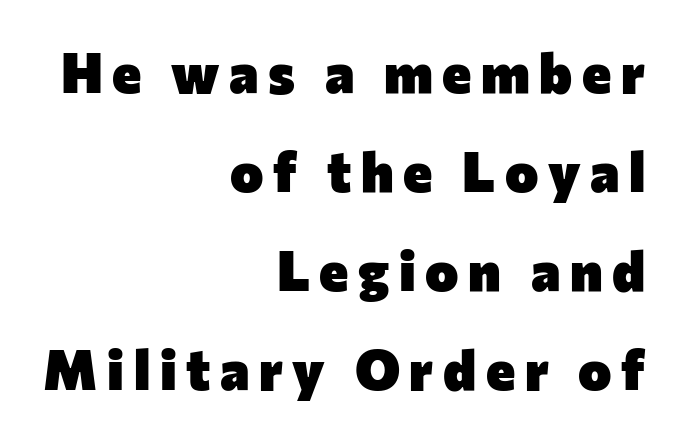
{"serif": "no", "italic": "no", "bold": "yes", "weight": "heavy", "width": "normal", "stroke_contrast": "low", "x_height": "medium", "monospaced": "no", "underline": "no", "align": "right", "line_spacing_ratio": 1.77, "glyph_px": 56}
